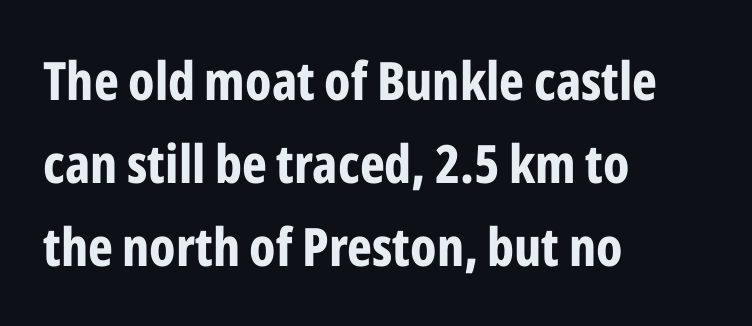
The image shows 53 px bold, condensed sans-serif type, upright; set left-aligned, normal line spacing (1.57x), normal letter spacing, not underlined; low stroke contrast and a medium x-height.
